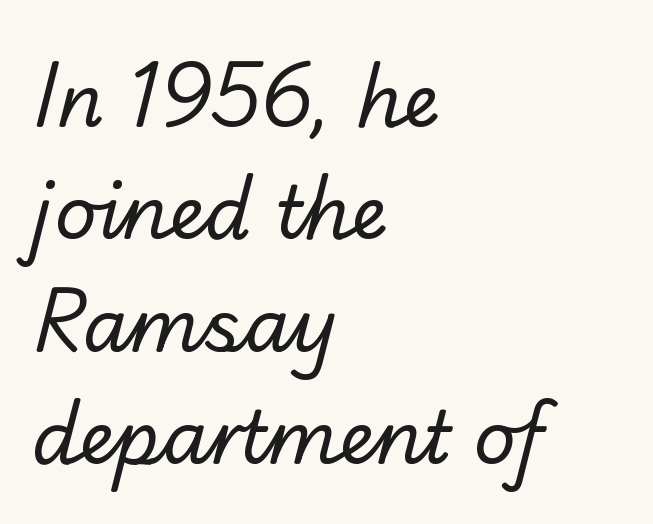
The image shows 73 px regular-weight sans-serif type; set left-aligned, normal line spacing (1.54x), normal letter spacing, not underlined; low stroke contrast and a small x-height.
